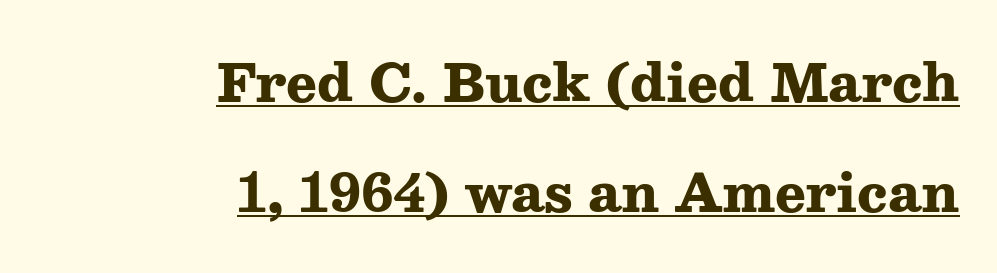
Q: Is the text bold? A: Yes.
Q: Is the text italic (slanted)? A: No, it is upright.
Q: Is the typeface a serif or a sans-serif typeface? A: Serif.
Q: Is the text underlined? A: Yes.
Q: How is the paragraph aligned? A: Right-aligned.
Q: Is the spacing between letters normal or unusually wide? A: Normal.
Q: Is the spacing between lines tight, normal or loose? A: Loose.
Q: Width (condensed, normal, or wide)? A: Wide.
Q: Stroke contrast? A: Medium.
Q: x-height? A: Medium.
Q: Monospaced? A: No.
